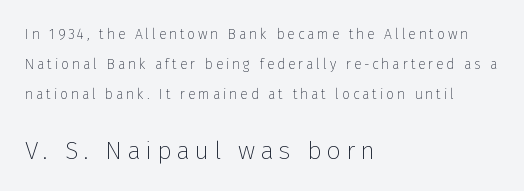
The letters look calm and open, with moderate or lighter stems. Words appear elongated and porous because spacing is wide. The area under the type is left untouched. Does the leading feel generous? Absolutely, it's lavish. The lower block of text is set noticeably larger than the block above it. All the whitespace from short lines collects on the right.
